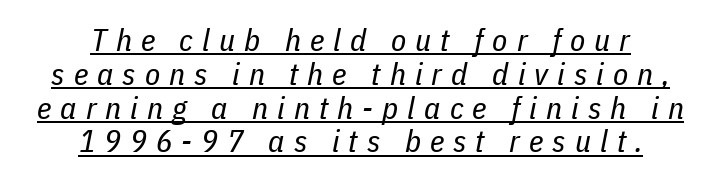
{"italic": "yes", "lean": "right", "slant_degrees": 11, "bold": "no", "weight": "regular", "width": "condensed", "stroke_contrast": "low", "x_height": "medium", "monospaced": "no", "underline": "yes", "align": "center", "line_spacing": "tight", "line_spacing_ratio": 1.09, "letter_spacing": "wide", "letter_spacing_em": 0.29, "glyph_px": 31}
